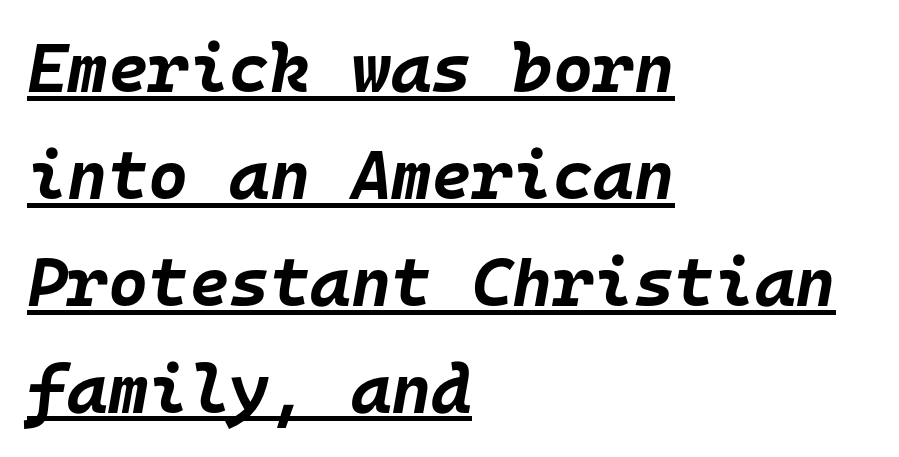
{"italic": "yes", "lean": "right", "slant_degrees": 10, "bold": "yes", "weight": "bold", "width": "normal", "stroke_contrast": "low", "x_height": "large", "monospaced": "yes", "underline": "yes", "align": "left", "line_spacing": "normal", "line_spacing_ratio": 1.55, "letter_spacing": "normal", "letter_spacing_em": 0.0, "glyph_px": 69}
